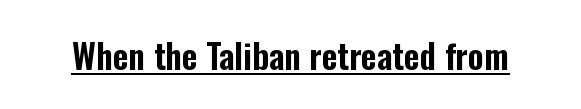
The image shows 34 px condensed sans-serif type, upright; set normal letter spacing, underlined; low stroke contrast and a medium x-height.
